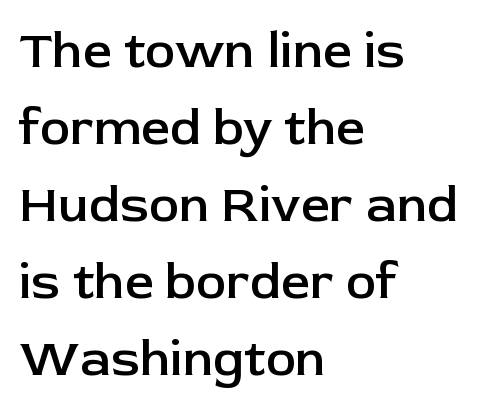
{"serif": "no", "italic": "no", "bold": "semi", "weight": "semibold", "width": "normal", "stroke_contrast": "low", "x_height": "medium", "monospaced": "no", "underline": "no", "align": "left", "line_spacing": "normal", "line_spacing_ratio": 1.51, "letter_spacing": "normal", "letter_spacing_em": 0.0, "glyph_px": 51}
